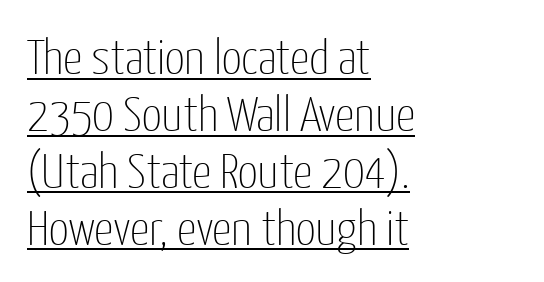
{"serif": "no", "italic": "no", "bold": "no", "weight": "thin", "width": "condensed", "stroke_contrast": "low", "x_height": "medium", "monospaced": "no", "underline": "yes", "align": "left", "line_spacing_ratio": 1.16, "letter_spacing": "normal", "letter_spacing_em": 0.0, "glyph_px": 49}
